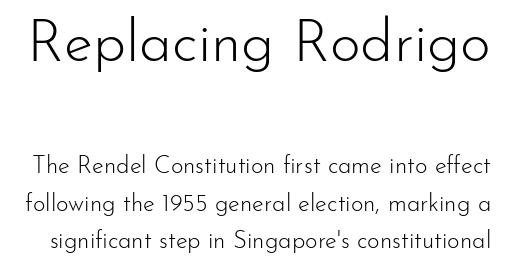
Q: Is the text bold? A: No.
Q: Is the text italic (slanted)? A: No, it is upright.
Q: Is the typeface a serif or a sans-serif typeface? A: Sans-serif.
Q: Is the text underlined? A: No.
Q: Is the spacing between letters normal or unusually wide? A: Normal.
Q: Is the spacing between lines tight, normal or loose? A: Normal.
Q: Which block of text is set in a larger size, the first (top) or the second (bottom)? A: The first (top) one.
Q: Width (condensed, normal, or wide)? A: Normal.
Q: Stroke contrast? A: Low.
Q: x-height? A: Small.
Q: Monospaced? A: No.
